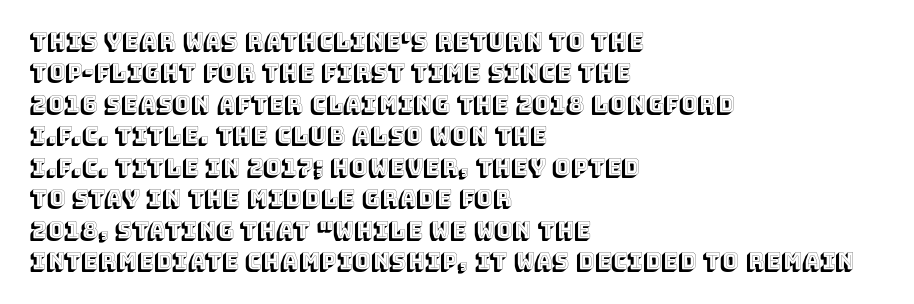
{"italic": "no", "underline": "no", "align": "left", "line_spacing": "normal", "line_spacing_ratio": 1.43, "letter_spacing": "normal", "letter_spacing_em": 0.0, "glyph_px": 22}
